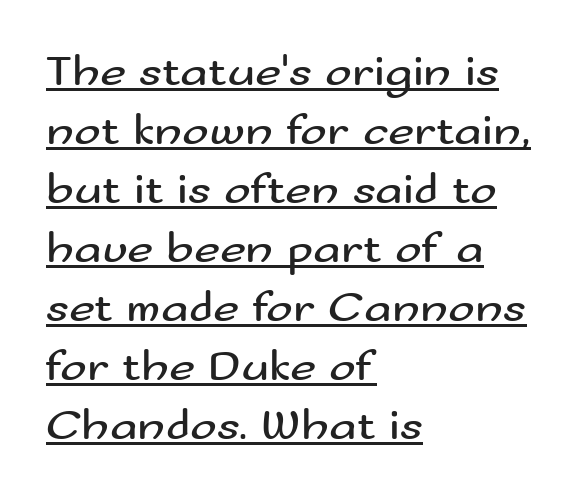
{"serif": "no", "italic": "no", "bold": "no", "weight": "regular", "width": "wide", "stroke_contrast": "medium", "x_height": "small", "monospaced": "no", "underline": "yes", "align": "left", "line_spacing": "normal", "line_spacing_ratio": 1.31, "letter_spacing": "normal", "letter_spacing_em": 0.0, "glyph_px": 45}
